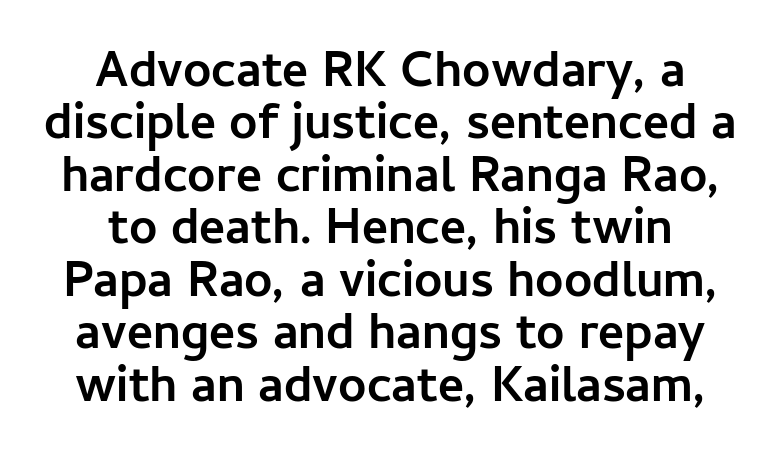
The image shows 50 px semibold sans-serif type, upright; set centered, tight line spacing (1.05x), normal letter spacing, not underlined; low stroke contrast and a medium x-height.
